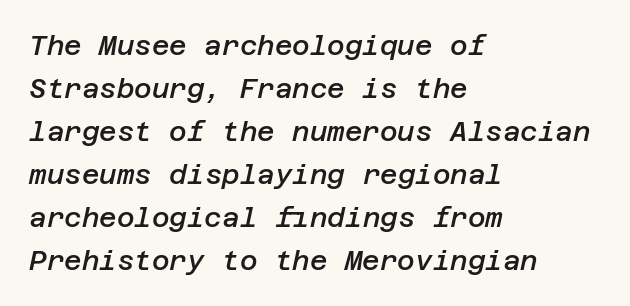
{"italic": "yes", "lean": "right", "slant_degrees": 12, "bold": "semi", "underline": "no", "align": "left", "line_spacing": "normal", "line_spacing_ratio": 1.59, "letter_spacing": "normal", "letter_spacing_em": 0.0, "glyph_px": 27}
